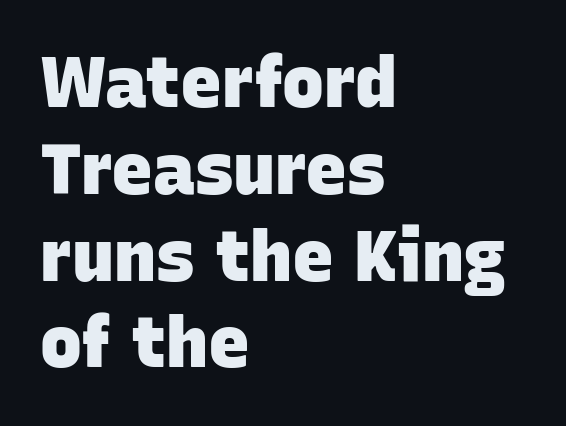
The image shows 70 px heavy sans-serif type; set left-aligned, line spacing 1.24x, normal letter spacing, not underlined; low stroke contrast and a large x-height.
